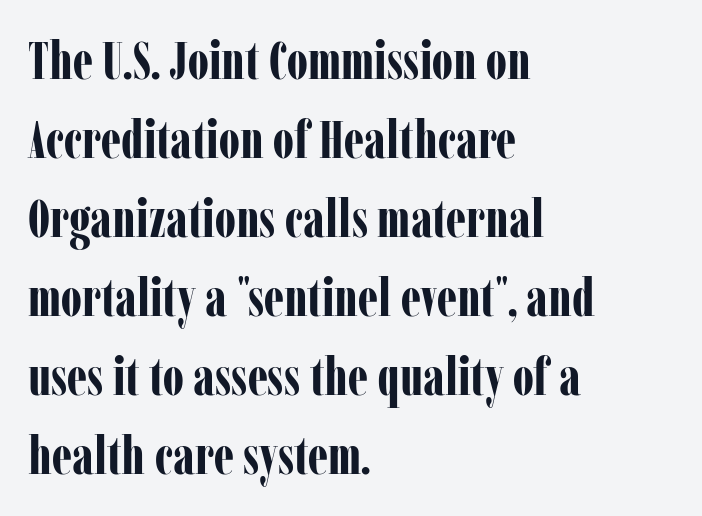
The image shows 53 px bold, condensed serif type, upright; set left-aligned, normal line spacing (1.49x), normal letter spacing, not underlined; low stroke contrast and a medium x-height.
